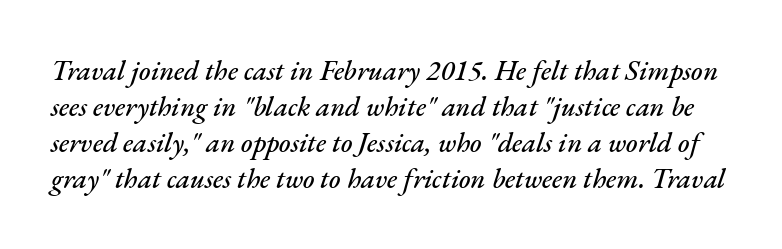
Q: Is the text italic (slanted)? A: Yes, it leans right by about 17 degrees.
Q: Is the text underlined? A: No.
Q: Is the spacing between letters normal or unusually wide? A: Normal.
Q: Is the spacing between lines tight, normal or loose? A: Normal.
Q: Width (condensed, normal, or wide)? A: Normal.
Q: Stroke contrast? A: Medium.
Q: x-height? A: Small.
Q: Monospaced? A: No.
